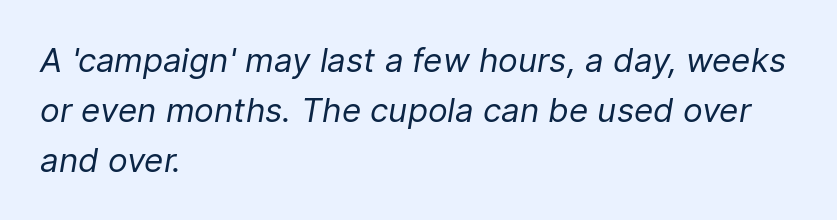
Q: Is the text bold? A: No.
Q: Is the text italic (slanted)? A: Yes, it leans right by about 9 degrees.
Q: Is the text underlined? A: No.
Q: How is the paragraph aligned? A: Left-aligned.
Q: Is the spacing between letters normal or unusually wide? A: Normal.
Q: Is the spacing between lines tight, normal or loose? A: Normal.
Q: Width (condensed, normal, or wide)? A: Normal.
Q: Stroke contrast? A: Low.
Q: x-height? A: Medium.
Q: Monospaced? A: No.
